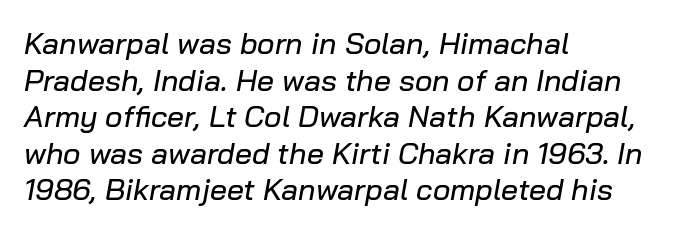
{"italic": "yes", "lean": "right", "slant_degrees": 10, "width": "normal", "stroke_contrast": "low", "x_height": "medium", "monospaced": "no", "underline": "no", "align": "left", "line_spacing_ratio": 1.22, "letter_spacing": "normal", "letter_spacing_em": 0.0, "glyph_px": 30}
